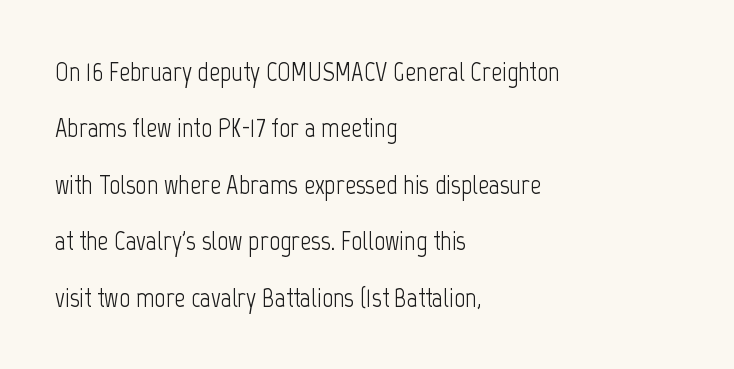
{"italic": "no", "bold": "no", "underline": "no", "align": "left", "line_spacing": "loose", "line_spacing_ratio": 2.09, "letter_spacing": "normal", "letter_spacing_em": 0.0, "glyph_px": 27}
